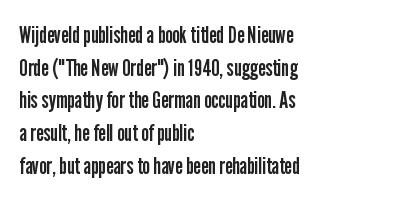
The image shows 24 px text type, upright; set left-aligned, normal line spacing (1.36x), normal letter spacing, not underlined.
